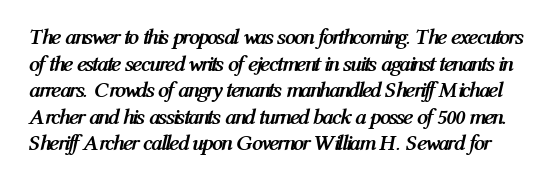
The image shows 22 px bold type, italic (leaning right); set line spacing 1.21x, normal letter spacing, not underlined.
